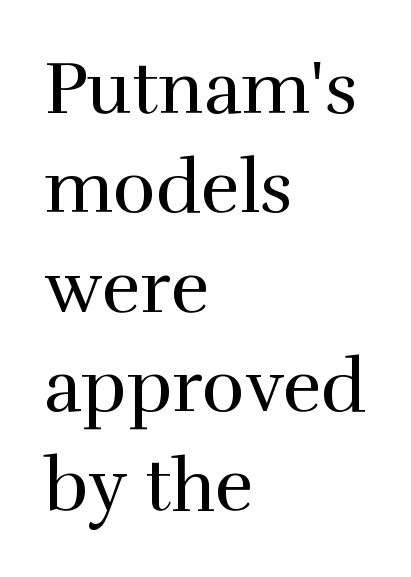
Think of a printed novel: that variable character pitch is what you see here. Heaviness? Minimal to ordinary, like unemphasized prose. What's the leading like? Ordinary, nothing unusual. These lines keep a tight, regular rhythm from letter to letter. Bare-footed words on every line.
